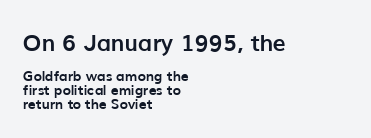
{"italic": "no", "bold": "yes", "underline": "no", "align": "left", "line_spacing": "tight", "line_spacing_ratio": 1.0, "letter_spacing": "normal", "letter_spacing_em": 0.0, "larger_block": "first", "size_ratio": 1.64, "glyph_px": 23}
